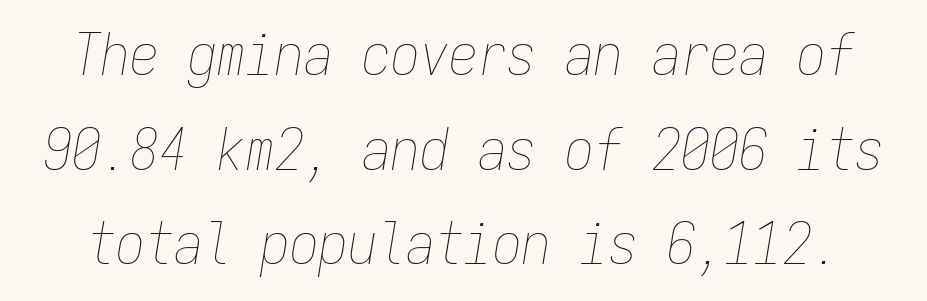
{"italic": "yes", "lean": "right", "slant_degrees": 9, "bold": "no", "weight": "thin", "width": "condensed", "stroke_contrast": "low", "x_height": "medium", "monospaced": "yes", "underline": "no", "line_spacing": "normal", "line_spacing_ratio": 1.63, "letter_spacing": "normal", "letter_spacing_em": 0.0, "glyph_px": 58}
